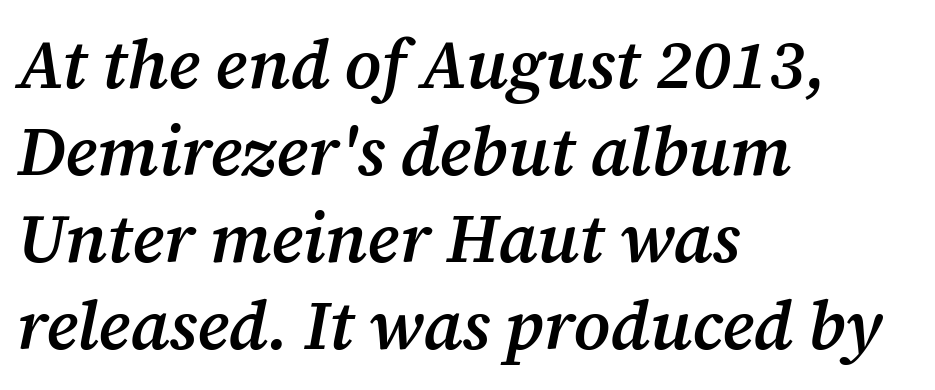
{"serif": "yes", "italic": "yes", "lean": "right", "slant_degrees": 12, "bold": "semi", "weight": "semibold", "width": "normal", "stroke_contrast": "medium", "x_height": "medium", "monospaced": "no", "underline": "no", "align": "left", "line_spacing": "normal", "line_spacing_ratio": 1.28, "letter_spacing": "normal", "letter_spacing_em": 0.0, "glyph_px": 68}
